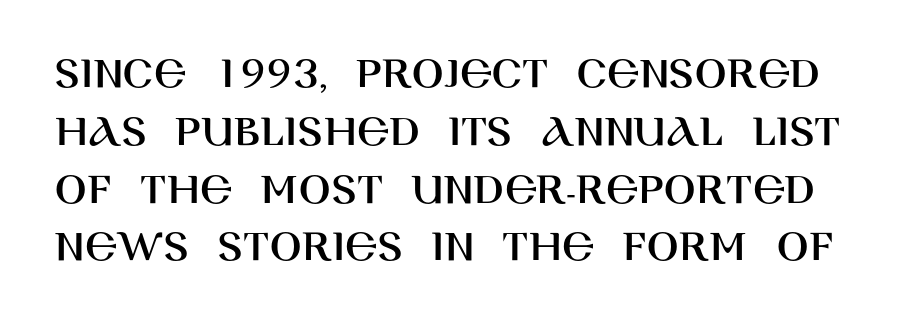
Q: Is the text italic (slanted)? A: No, it is upright.
Q: Is the typeface a serif or a sans-serif typeface? A: Sans-serif.
Q: Is the text underlined? A: No.
Q: Is the spacing between letters normal or unusually wide? A: Normal.
Q: Width (condensed, normal, or wide)? A: Normal.
Q: Stroke contrast? A: High.
Q: x-height? A: Large.
Q: Monospaced? A: No.
